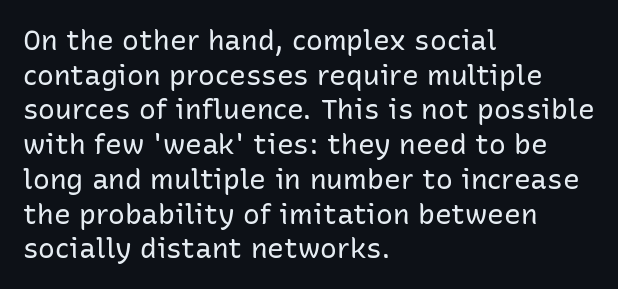
The image shows 28 px regular-weight sans-serif type, upright; set left-aligned, line spacing 1.24x, normal letter spacing, not underlined; low stroke contrast and a medium x-height.
